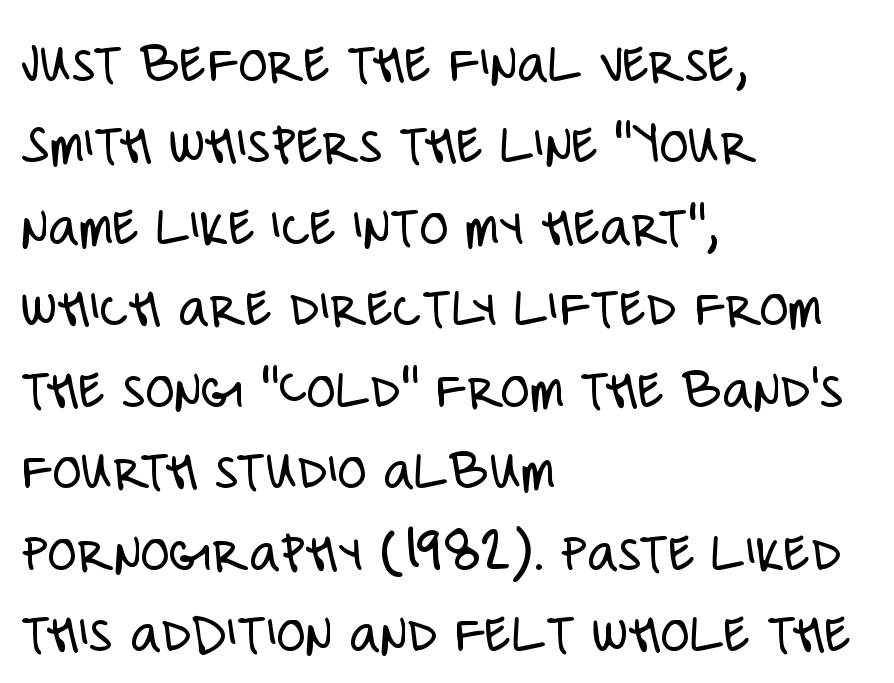
Q: Is the text bold? A: No.
Q: Is the text italic (slanted)? A: No, it is upright.
Q: Is the typeface a serif or a sans-serif typeface? A: Sans-serif.
Q: Is the text underlined? A: No.
Q: How is the paragraph aligned? A: Left-aligned.
Q: Is the spacing between letters normal or unusually wide? A: Normal.
Q: Is the spacing between lines tight, normal or loose? A: Normal.
Q: Width (condensed, normal, or wide)? A: Condensed.
Q: Stroke contrast? A: Low.
Q: x-height? A: Large.
Q: Monospaced? A: No.
